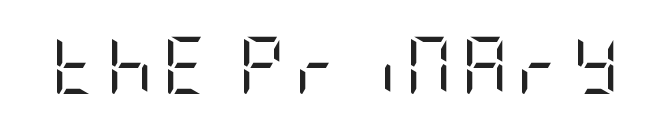
{"serif": "no", "italic": "no", "bold": "no", "weight": "regular", "width": "condensed", "stroke_contrast": "low", "x_height": "large", "underline": "no", "glyph_px": 57}
